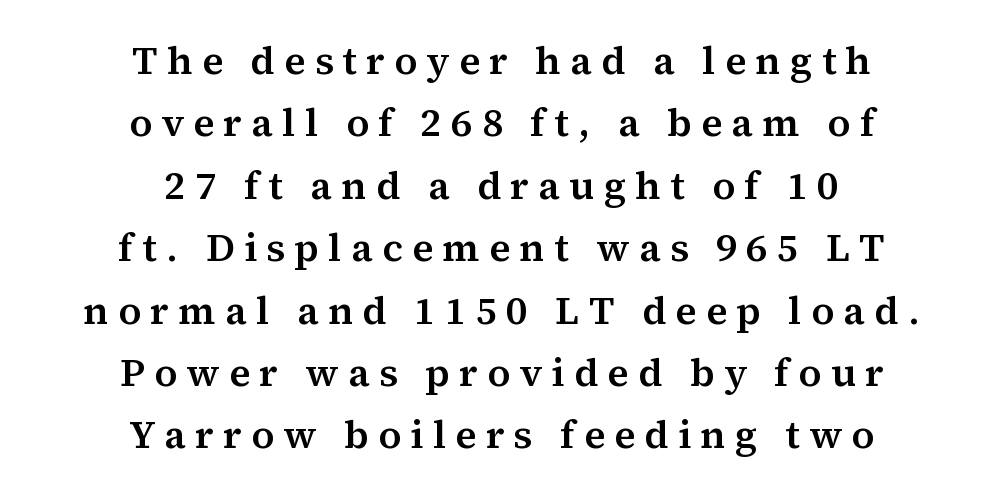
Q: Is the text italic (slanted)? A: No, it is upright.
Q: Is the typeface a serif or a sans-serif typeface? A: Serif.
Q: Is the text underlined? A: No.
Q: How is the paragraph aligned? A: Centered.
Q: Is the spacing between letters normal or unusually wide? A: Unusually wide.
Q: Is the spacing between lines tight, normal or loose? A: Normal.
Q: Width (condensed, normal, or wide)? A: Normal.
Q: Stroke contrast? A: Medium.
Q: x-height? A: Medium.
Q: Monospaced? A: No.
